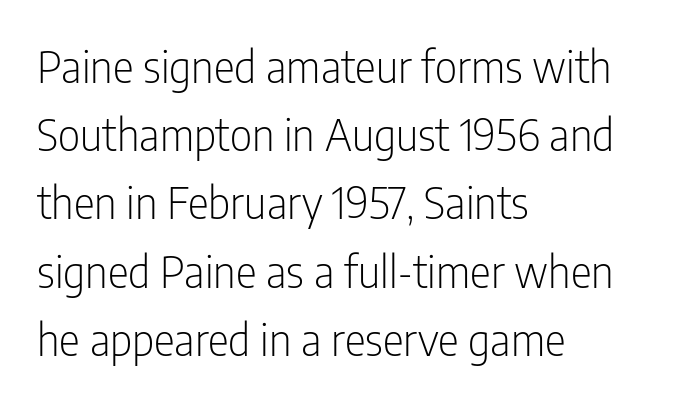
{"serif": "no", "italic": "no", "bold": "no", "weight": "light", "width": "condensed", "stroke_contrast": "low", "x_height": "medium", "monospaced": "no", "underline": "no", "align": "left", "line_spacing": "normal", "line_spacing_ratio": 1.55, "letter_spacing": "normal", "letter_spacing_em": 0.0, "glyph_px": 44}
